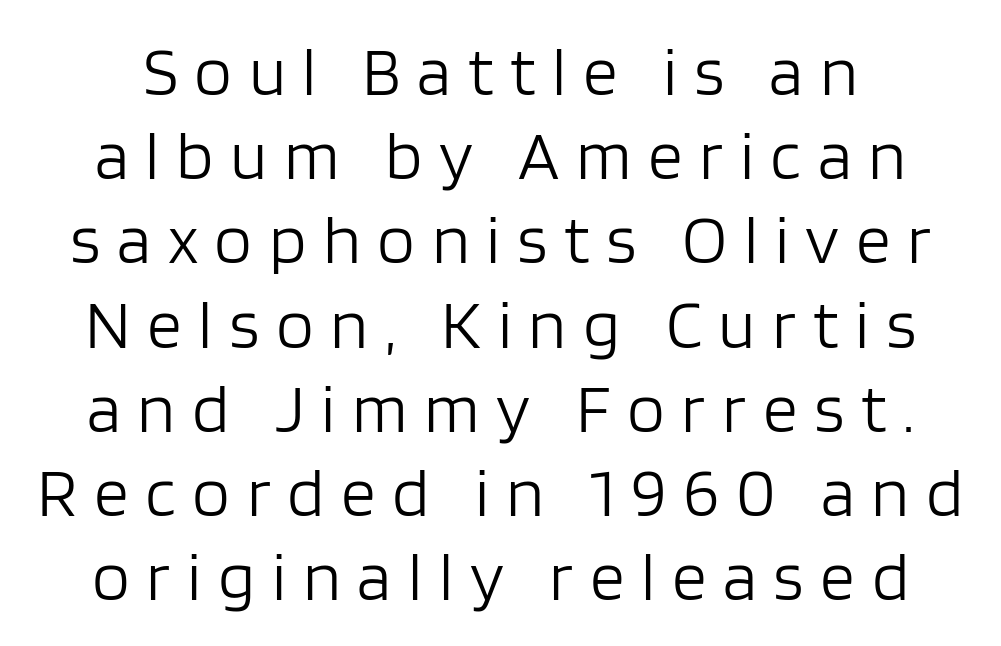
This sample has the flowing, uneven cadence of proportional lettering. Characters follow at a spacing far wider than the type designer built in. Bold? No — there's no thickening of the strokes. Do the letters lean? They stand straight. I'd call this a sans setting — the letters go barefoot. This rendering features lettering with no underline.
